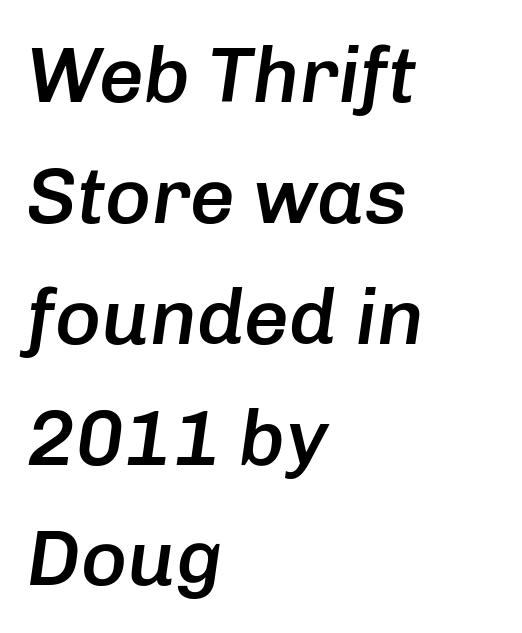
Does the leading feel generous? No, just average. The tracking reads as untouched default to a designer's eye. Here the designer chose a conventional face with non-uniform glyph widths. The baseline area is clear. Leftover space on each line is placed entirely after the last word.
